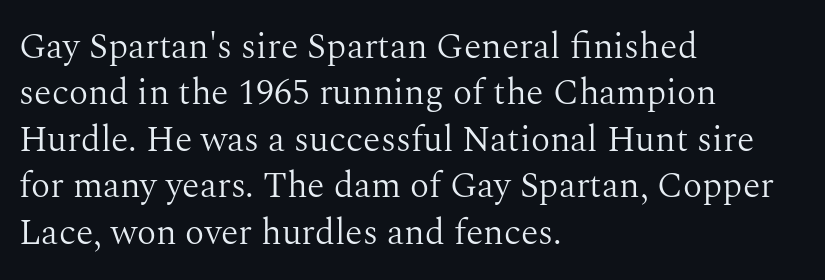
I'd call this a serif setting — the letters wear small feet. The leading is moderate, giving the passage an even texture. Short and long lines alike share a common starting point at left. This sample uses plain, unmodified letter spacing.
